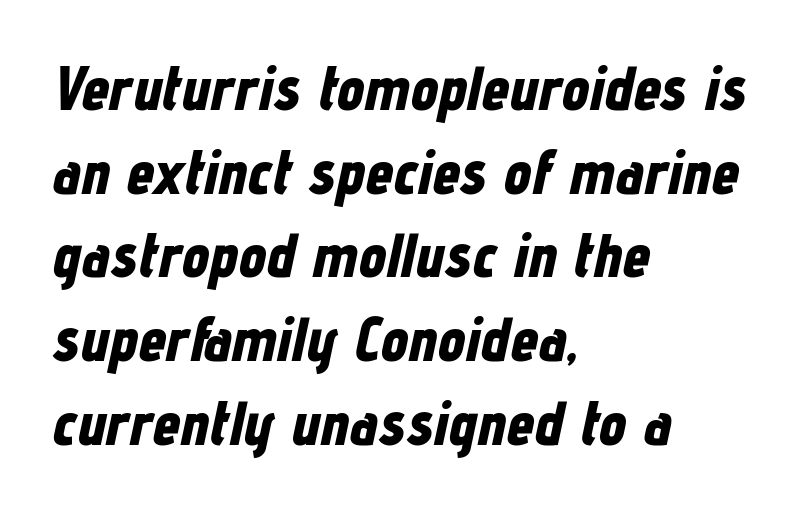
{"italic": "yes", "lean": "right", "slant_degrees": 12, "bold": "yes", "weight": "bold", "width": "condensed", "stroke_contrast": "low", "x_height": "medium", "monospaced": "no", "underline": "no", "align": "left", "line_spacing": "normal", "line_spacing_ratio": 1.35, "letter_spacing": "normal", "letter_spacing_em": 0.0, "glyph_px": 62}
